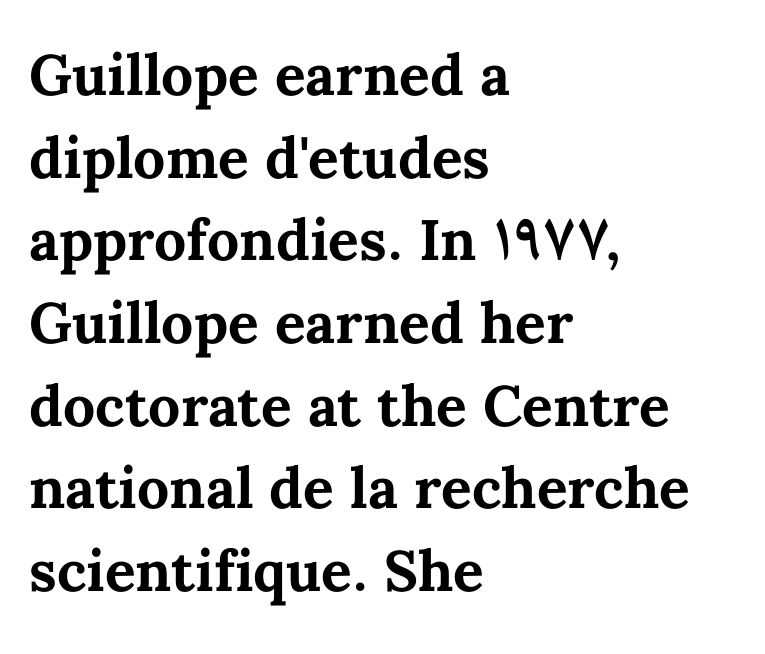
The image shows 57 px bold type, upright; set left-aligned, normal line spacing (1.45x), normal letter spacing, not underlined; medium stroke contrast and a medium x-height.
